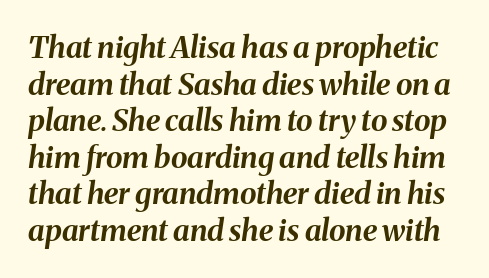
The image shows 30 px bold type, italic (leaning right); set line spacing 1.22x, normal letter spacing, not underlined; medium stroke contrast and a medium x-height.
